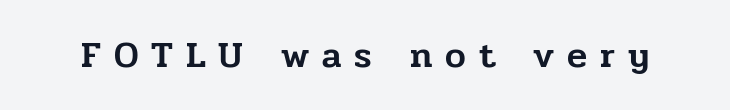
Q: Is the text italic (slanted)? A: No, it is upright.
Q: Is the typeface a serif or a sans-serif typeface? A: Serif.
Q: Is the text underlined? A: No.
Q: Is the spacing between letters normal or unusually wide? A: Unusually wide.
Q: Width (condensed, normal, or wide)? A: Normal.
Q: Stroke contrast? A: Low.
Q: x-height? A: Medium.
Q: Monospaced? A: No.
